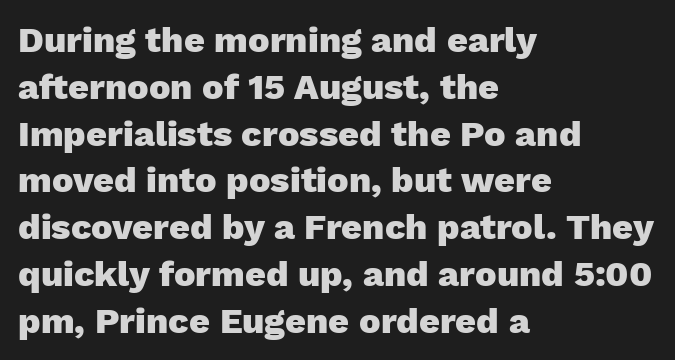
Font category for this specimen: sans-serif. These lines are rendered in a variable-pitch font. Notice how thick the strokes are: this is what a full bold looks like. How are the letters spaced? Ordinarily, with no added tracking. Line starts are locked; line ends wander.
